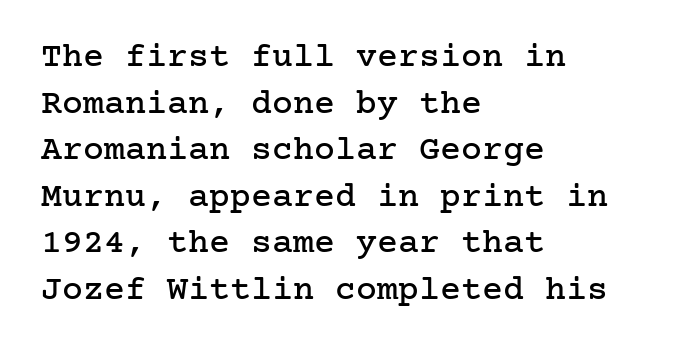
{"serif": "yes", "italic": "no", "width": "normal", "stroke_contrast": "low", "x_height": "medium", "underline": "no", "align": "left", "line_spacing": "normal", "line_spacing_ratio": 1.33, "letter_spacing": "normal", "letter_spacing_em": 0.0, "glyph_px": 35}
